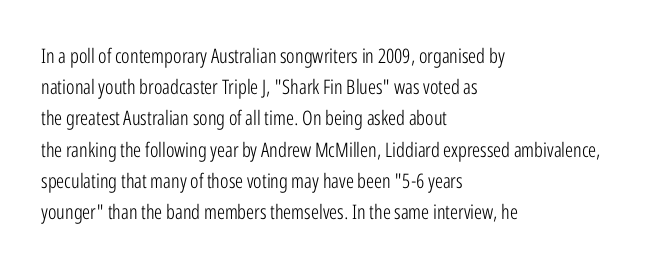
Q: Is the text bold? A: No.
Q: Is the text italic (slanted)? A: No, it is upright.
Q: Is the text underlined? A: No.
Q: How is the paragraph aligned? A: Left-aligned.
Q: Is the spacing between letters normal or unusually wide? A: Normal.
Q: Is the spacing between lines tight, normal or loose? A: Normal.
